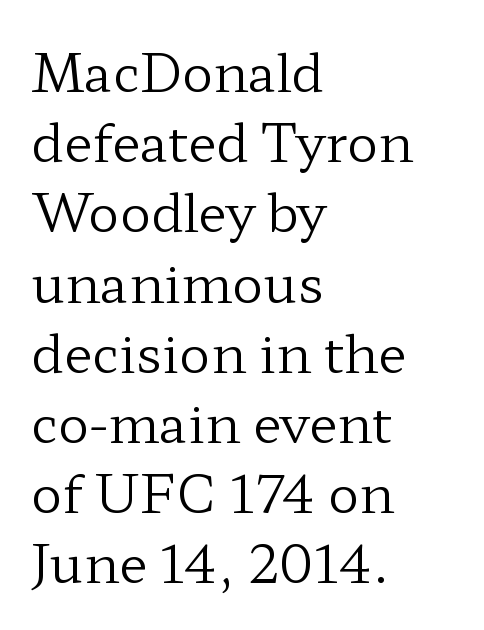
The image shows 52 px regular-weight, wide serif type, upright; set left-aligned, normal line spacing (1.35x), normal letter spacing, not underlined; low stroke contrast and a medium x-height.
